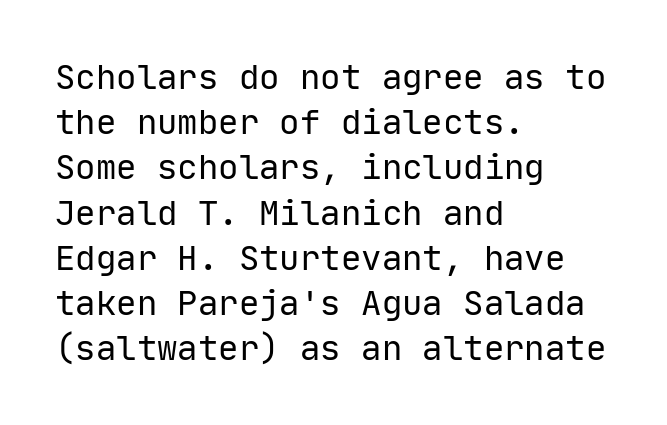
{"serif": "no", "italic": "no", "bold": "no", "weight": "regular", "width": "normal", "stroke_contrast": "low", "x_height": "medium", "monospaced": "yes", "underline": "no", "align": "left", "line_spacing": "normal", "line_spacing_ratio": 1.33, "letter_spacing": "normal", "letter_spacing_em": 0.0, "glyph_px": 34}
